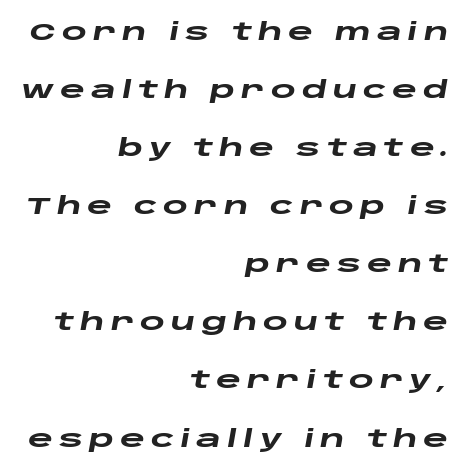
{"italic": "yes", "lean": "right", "slant_degrees": 10, "bold": "yes", "underline": "no", "align": "right", "line_spacing": "loose", "line_spacing_ratio": 2.42, "letter_spacing": "wide", "letter_spacing_em": 0.25, "glyph_px": 24}
